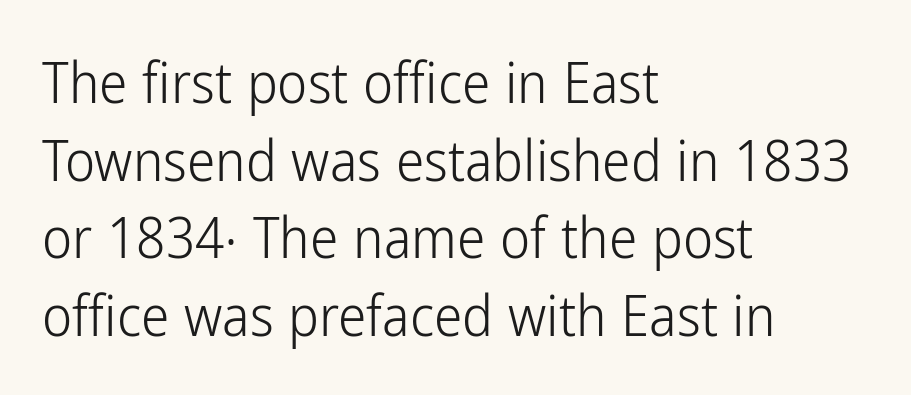
{"serif": "no", "italic": "no", "bold": "no", "weight": "light", "width": "condensed", "stroke_contrast": "low", "x_height": "medium", "monospaced": "no", "underline": "no", "align": "left", "line_spacing": "normal", "line_spacing_ratio": 1.36, "letter_spacing": "normal", "letter_spacing_em": 0.0, "glyph_px": 57}
